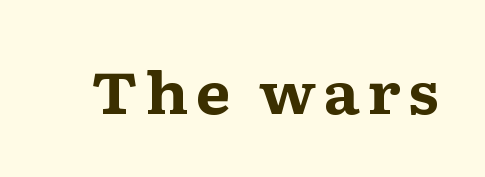
{"serif": "yes", "italic": "no", "bold": "yes", "weight": "bold", "width": "wide", "stroke_contrast": "medium", "x_height": "medium", "monospaced": "no", "underline": "no", "glyph_px": 58}
